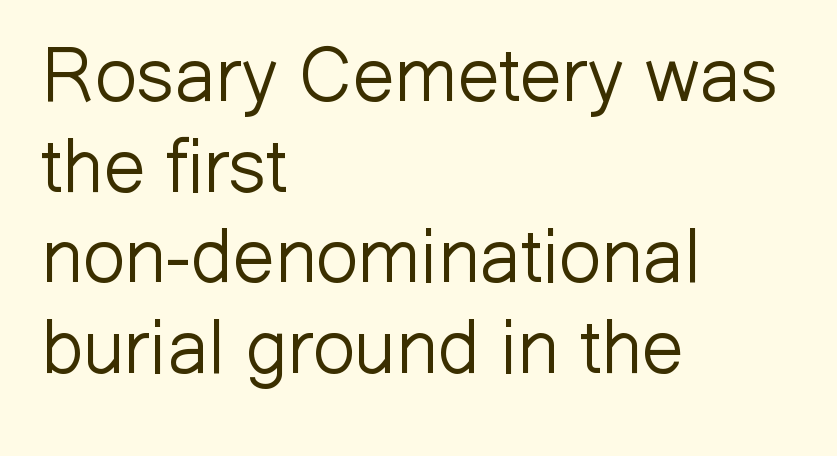
The image shows 75 px light sans-serif type, upright; set left-aligned, line spacing 1.21x, normal letter spacing, not underlined; low stroke contrast and a medium x-height.
